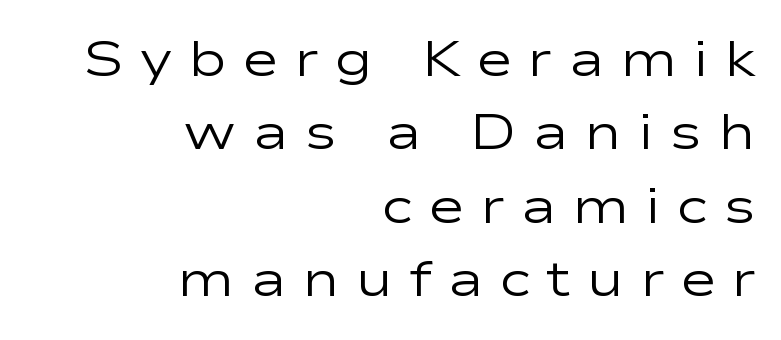
Observe the wide spacing: letters keep a clear distance from each other. Posture: vertical. Regarding serifs, this sample does without them. Teacher's note: observe the even right margin — that is flush-right alignment. The typeface has the unassuming heft of standard copy or less.
